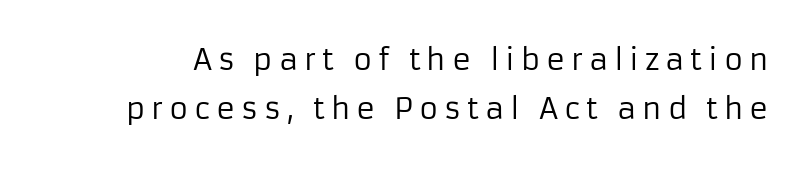
Loose tracking; the words dissolve into strings of separated letters. Designer's note — italics off, roman on. Line spacing here is normal. Do the characters align in a grid? No, the font is proportional. Note: no serifs on the glyphs.
